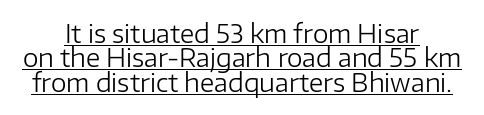
These lines keep a tight, regular rhythm from letter to letter. What decoration does the sample have? An underline. The block of text is dense from top to bottom, with scant space between rows. The lines are quadded center.
